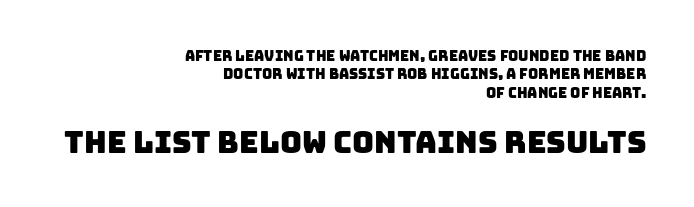
The characters display no serif detailing; their extremities are plain. The face used here is proportionally spaced, like ordinary book or web type. A typesetter would call this zero additional tracking. Quick note: interline space is typical.
